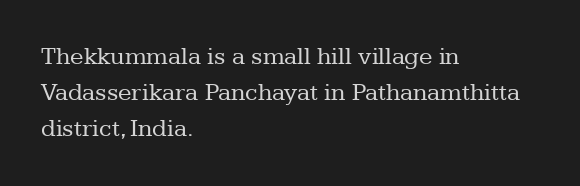
Q: Is the text bold? A: No.
Q: Is the text italic (slanted)? A: No, it is upright.
Q: Is the text underlined? A: No.
Q: How is the paragraph aligned? A: Left-aligned.
Q: Is the spacing between letters normal or unusually wide? A: Normal.
Q: Is the spacing between lines tight, normal or loose? A: Normal.
